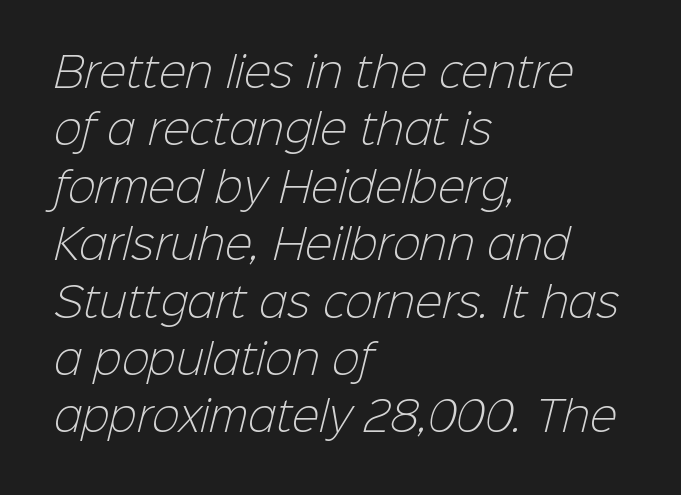
No chunkiness to these letters — they're not bold. This sample uses a sans-serif face. Looks like regular typesetting: each glyph gets only the width it needs. Decoration check: the copy has no underline. Nobody touched the tracking dial on this one.
